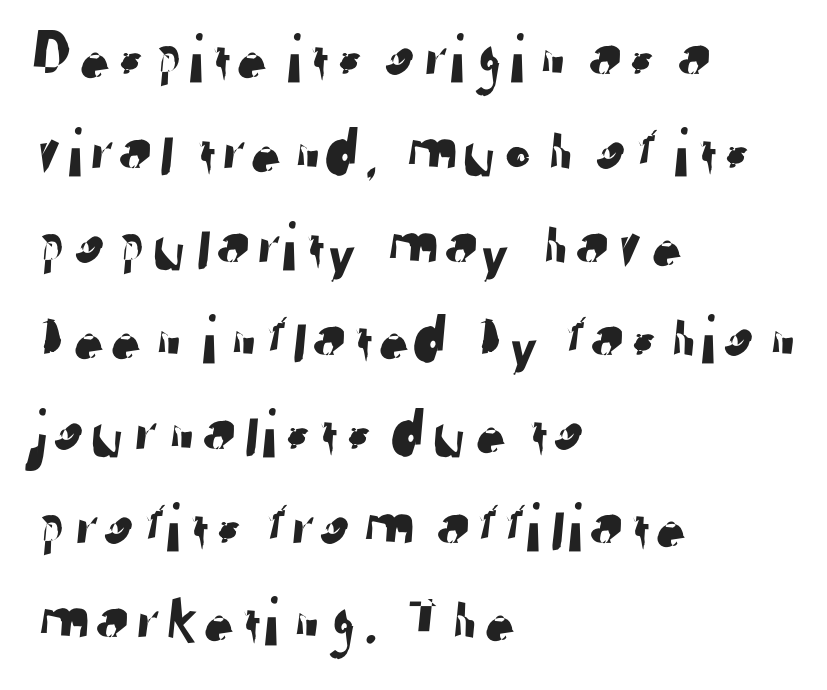
Q: Is the typeface a serif or a sans-serif typeface? A: Sans-serif.
Q: Is the text underlined? A: No.
Q: How is the paragraph aligned? A: Left-aligned.
Q: Is the spacing between letters normal or unusually wide? A: Normal.
Q: Is the spacing between lines tight, normal or loose? A: Normal.
Q: Width (condensed, normal, or wide)? A: Normal.
Q: Stroke contrast? A: Low.
Q: x-height? A: Medium.
Q: Monospaced? A: No.
